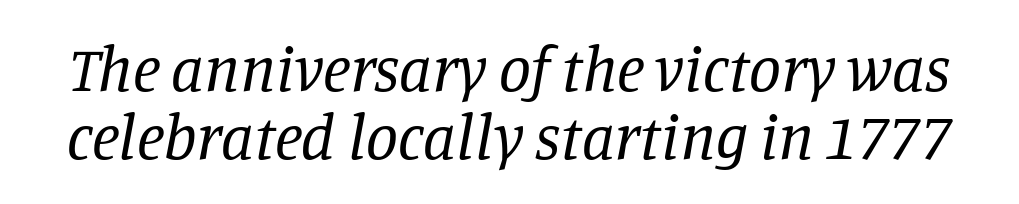
Q: Is the text bold? A: No.
Q: Is the text italic (slanted)? A: Yes, it leans right by about 11 degrees.
Q: Is the typeface a serif or a sans-serif typeface? A: Serif.
Q: Is the text underlined? A: No.
Q: Is the spacing between letters normal or unusually wide? A: Normal.
Q: Is the spacing between lines tight, normal or loose? A: Tight.
Q: Width (condensed, normal, or wide)? A: Normal.
Q: Stroke contrast? A: Low.
Q: x-height? A: Large.
Q: Monospaced? A: No.
